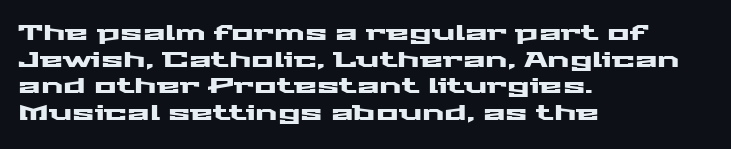
{"italic": "no", "underline": "no", "align": "left", "line_spacing": "normal", "line_spacing_ratio": 1.27, "letter_spacing": "normal", "letter_spacing_em": 0.0, "glyph_px": 21}
